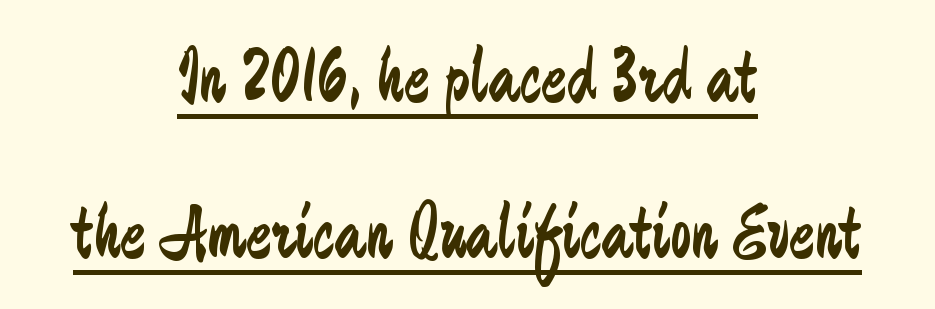
Q: Is the text bold? A: No.
Q: Is the text italic (slanted)? A: Yes.
Q: Is the typeface a serif or a sans-serif typeface? A: Sans-serif.
Q: Is the text underlined? A: Yes.
Q: How is the paragraph aligned? A: Centered.
Q: Is the spacing between letters normal or unusually wide? A: Normal.
Q: Is the spacing between lines tight, normal or loose? A: Loose.
Q: Width (condensed, normal, or wide)? A: Condensed.
Q: Stroke contrast? A: Low.
Q: x-height? A: Medium.
Q: Monospaced? A: No.
